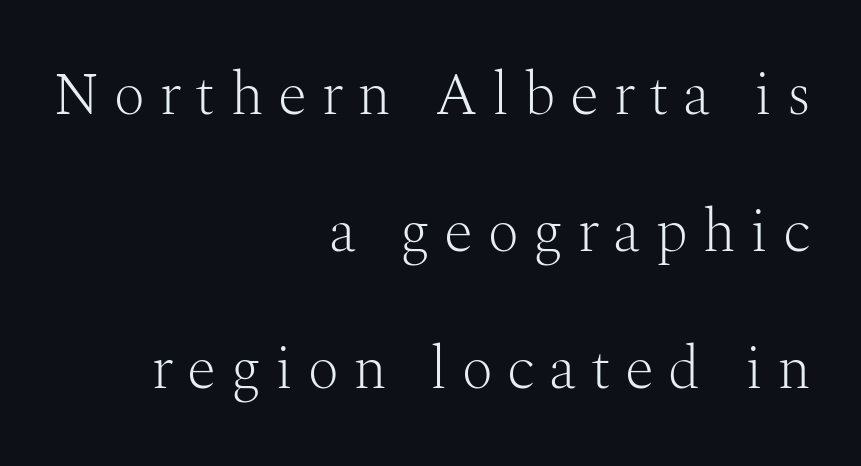
{"serif": "yes", "italic": "no", "bold": "no", "weight": "light", "width": "normal", "stroke_contrast": "medium", "x_height": "medium", "monospaced": "no", "underline": "no", "align": "right", "line_spacing": "loose", "line_spacing_ratio": 2.28, "letter_spacing": "wide", "letter_spacing_em": 0.24, "glyph_px": 60}
